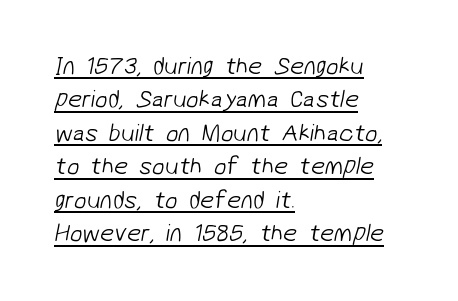
{"bold": "no", "underline": "yes", "align": "left", "line_spacing": "normal", "line_spacing_ratio": 1.34, "letter_spacing": "normal", "letter_spacing_em": 0.0, "glyph_px": 25}
